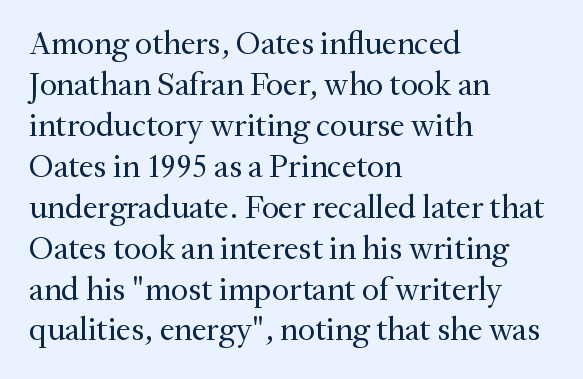
{"serif": "yes", "italic": "no", "bold": "no", "weight": "regular", "width": "normal", "stroke_contrast": "medium", "x_height": "small", "monospaced": "no", "underline": "no", "align": "left", "line_spacing_ratio": 1.24, "letter_spacing": "normal", "letter_spacing_em": 0.0, "glyph_px": 33}
